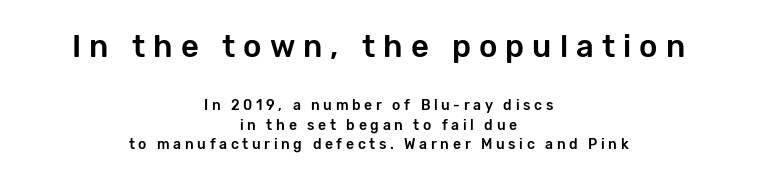
The image shows 31 px sans-serif type, upright; set centered, normal line spacing (1.4x), unusually wide letter spacing (+0.26 em), not underlined; the first (top) block is 2.21x larger; low stroke contrast and a medium x-height.
